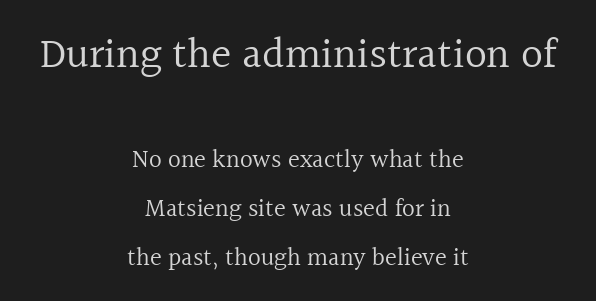
The image shows 43 px regular-weight serif type, upright; set centered, loose line spacing (1.95x), normal letter spacing, not underlined; the first (top) block is 1.72x larger; a medium x-height.
